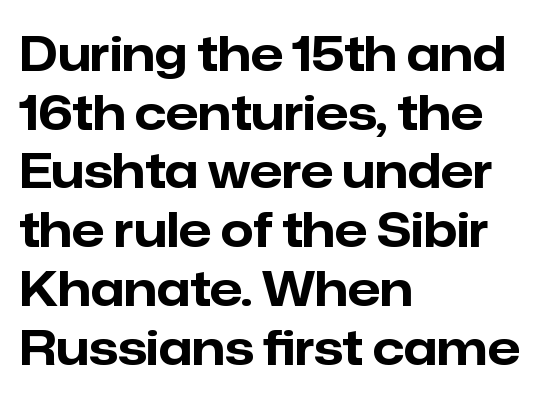
The image shows 47 px bold sans-serif type, upright; set left-aligned, normal line spacing (1.25x), normal letter spacing, not underlined; low stroke contrast and a medium x-height.
